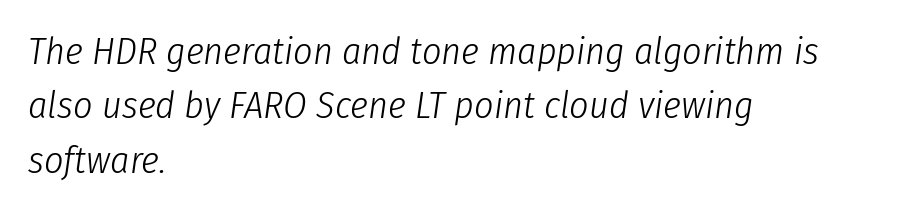
The paragraph has a hard left edge and a soft right edge. Proportional: the letters do not fall into vertical columns. The rendering uses a moderate line-height, typical for paragraphs. The passage shown is not bold in any degree. Characters are canted at an angle relative to the baseline's perpendicular. A clean baseline with only descenders dipping below it.
